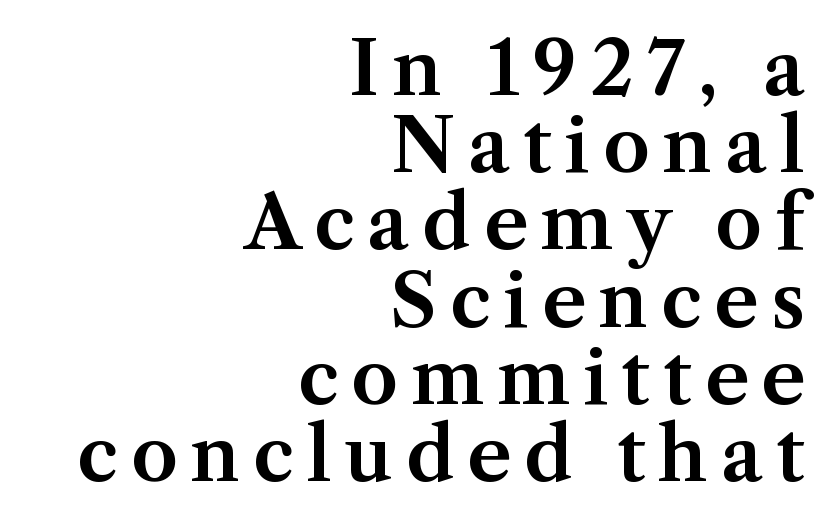
The image shows 75 px serif type, upright; set right-aligned, tight line spacing (1.03x), not underlined; medium stroke contrast and a medium x-height.
